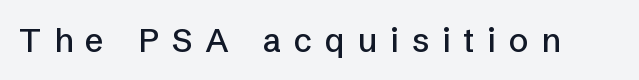
Q: Is the text italic (slanted)? A: No, it is upright.
Q: Is the typeface a serif or a sans-serif typeface? A: Sans-serif.
Q: Is the text underlined? A: No.
Q: Is the spacing between letters normal or unusually wide? A: Unusually wide.
Q: Width (condensed, normal, or wide)? A: Normal.
Q: Stroke contrast? A: Low.
Q: x-height? A: Medium.
Q: Monospaced? A: No.
